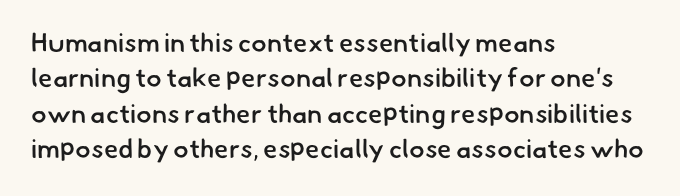
{"bold": "semi", "underline": "no", "align": "left", "line_spacing": "normal", "line_spacing_ratio": 1.36, "letter_spacing": "normal", "letter_spacing_em": 0.0, "glyph_px": 26}
